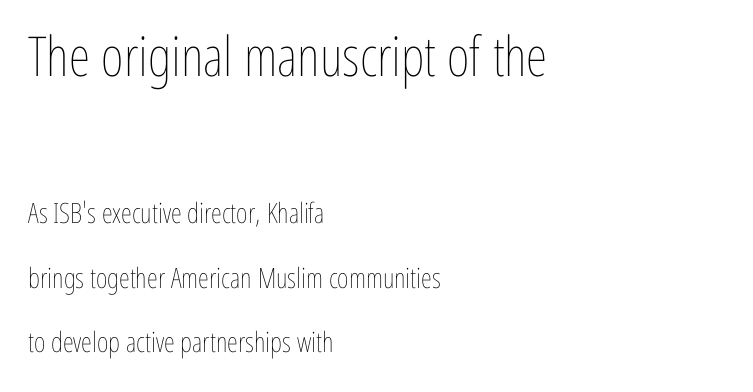
Typesetter's note — upper block bumped up in size, lower block left smaller. The face used here is proportionally spaced, like ordinary book or web type. The passage shown is not bold in any degree. This block would shrink considerably if given ordinary leading; it's expanded now. This sample uses plain, unmodified letter spacing. Characters remain perfectly vertical along every line.
